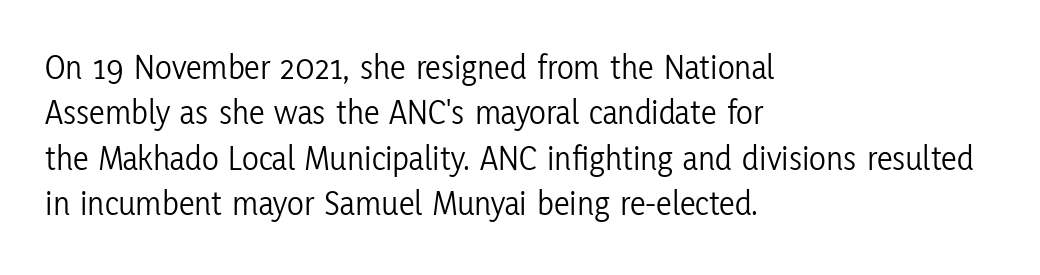
{"serif": "no", "italic": "no", "bold": "no", "weight": "light", "width": "condensed", "stroke_contrast": "low", "x_height": "medium", "monospaced": "no", "underline": "no", "align": "left", "line_spacing": "normal", "line_spacing_ratio": 1.3, "letter_spacing": "normal", "letter_spacing_em": 0.0, "glyph_px": 35}
